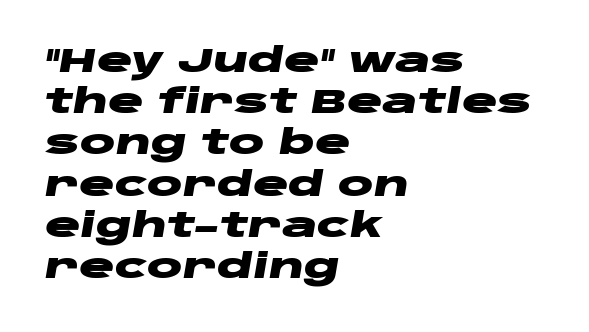
Q: Is the text bold? A: Yes.
Q: Is the text italic (slanted)? A: Yes, it leans right by about 10 degrees.
Q: Is the text underlined? A: No.
Q: How is the paragraph aligned? A: Left-aligned.
Q: Is the spacing between letters normal or unusually wide? A: Normal.
Q: Is the spacing between lines tight, normal or loose? A: Normal.
Q: Width (condensed, normal, or wide)? A: Wide.
Q: Stroke contrast? A: Low.
Q: x-height? A: Large.
Q: Monospaced? A: No.
